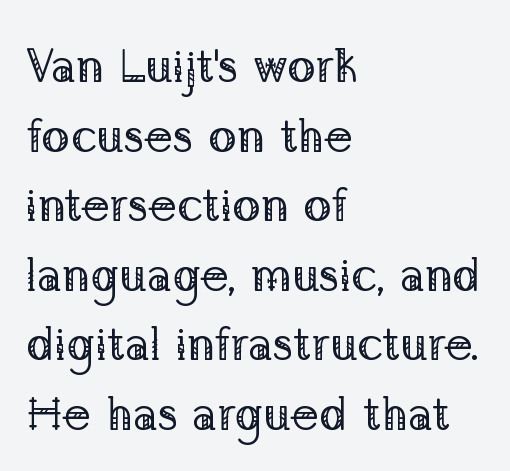
The image shows 47 px regular-weight serif type, upright; set left-aligned, normal line spacing (1.48x), normal letter spacing, not underlined; low stroke contrast and a medium x-height.
